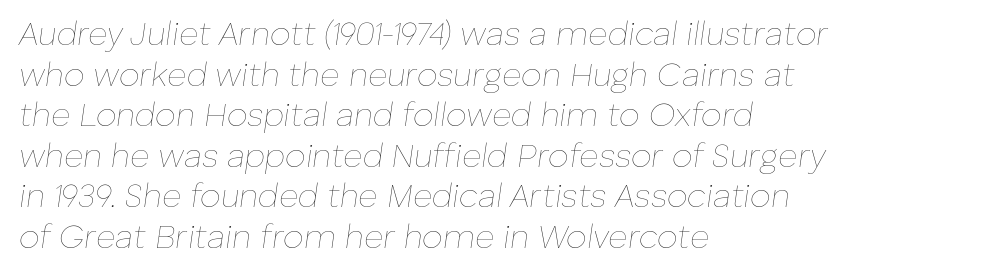
Q: Is the text bold? A: No.
Q: Is the text italic (slanted)? A: Yes, it leans right by about 8 degrees.
Q: Is the text underlined? A: No.
Q: How is the paragraph aligned? A: Left-aligned.
Q: Is the spacing between letters normal or unusually wide? A: Normal.
Q: Width (condensed, normal, or wide)? A: Normal.
Q: Stroke contrast? A: Low.
Q: x-height? A: Medium.
Q: Monospaced? A: No.
